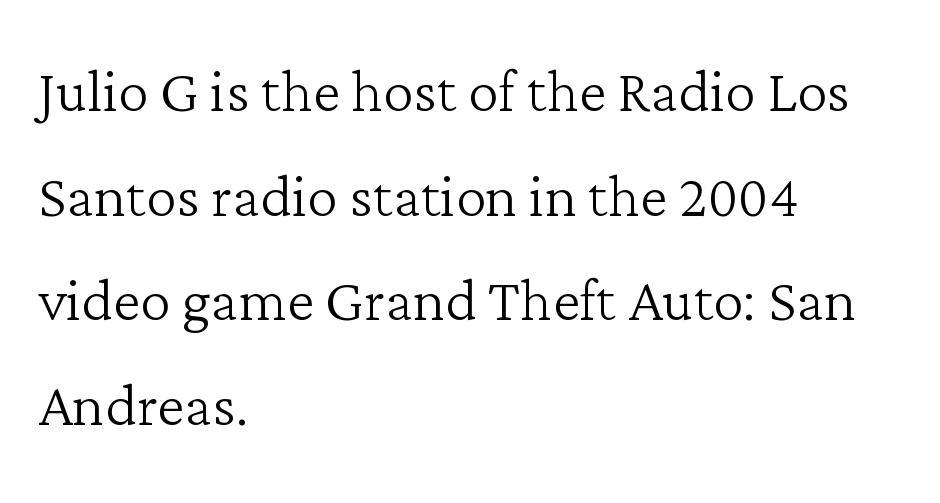
The image shows 77 px light serif type, upright; set left-aligned, normal line spacing (1.36x), normal letter spacing, not underlined; low stroke contrast and a medium x-height.
